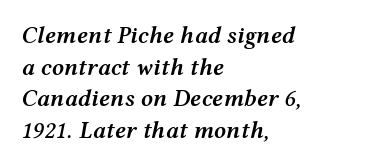
{"italic": "yes", "lean": "right", "slant_degrees": 12, "bold": "semi", "underline": "no", "align": "left", "line_spacing": "normal", "line_spacing_ratio": 1.32, "letter_spacing": "normal", "letter_spacing_em": 0.0, "glyph_px": 24}
